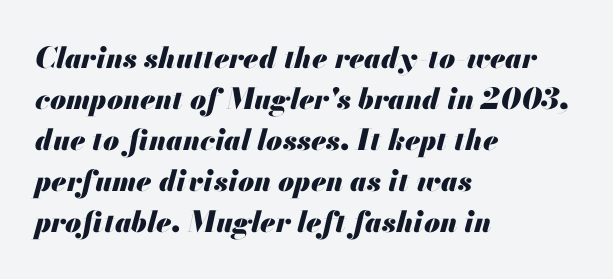
{"italic": "yes", "lean": "right", "slant_degrees": 13, "bold": "yes", "weight": "heavy", "width": "normal", "stroke_contrast": "medium", "x_height": "small", "monospaced": "no", "underline": "no", "align": "left", "line_spacing": "normal", "line_spacing_ratio": 1.41, "letter_spacing": "normal", "letter_spacing_em": 0.0, "glyph_px": 29}
